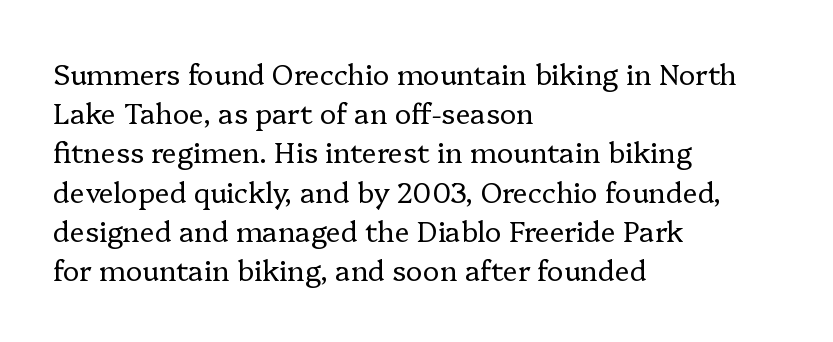
{"serif": "yes", "italic": "no", "bold": "no", "weight": "regular", "width": "normal", "stroke_contrast": "low", "x_height": "medium", "monospaced": "no", "underline": "no", "align": "left", "line_spacing": "normal", "line_spacing_ratio": 1.4, "letter_spacing": "normal", "letter_spacing_em": 0.0, "glyph_px": 28}
